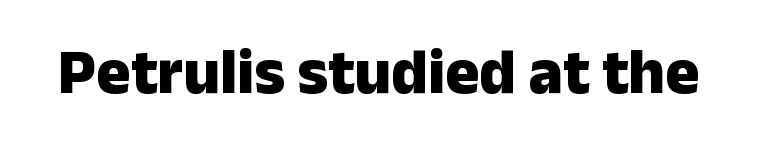
{"serif": "no", "italic": "no", "bold": "yes", "weight": "heavy", "width": "normal", "stroke_contrast": "low", "x_height": "medium", "monospaced": "no", "underline": "no", "letter_spacing": "normal", "letter_spacing_em": 0.0, "glyph_px": 64}
